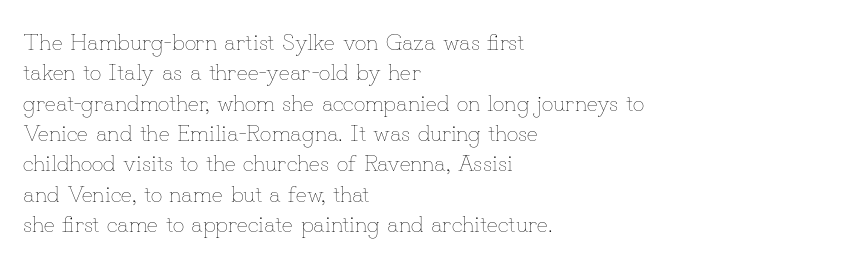
Q: Is the text bold? A: No.
Q: Is the text italic (slanted)? A: No, it is upright.
Q: Is the text underlined? A: No.
Q: How is the paragraph aligned? A: Left-aligned.
Q: Is the spacing between letters normal or unusually wide? A: Normal.
Q: Is the spacing between lines tight, normal or loose? A: Normal.
